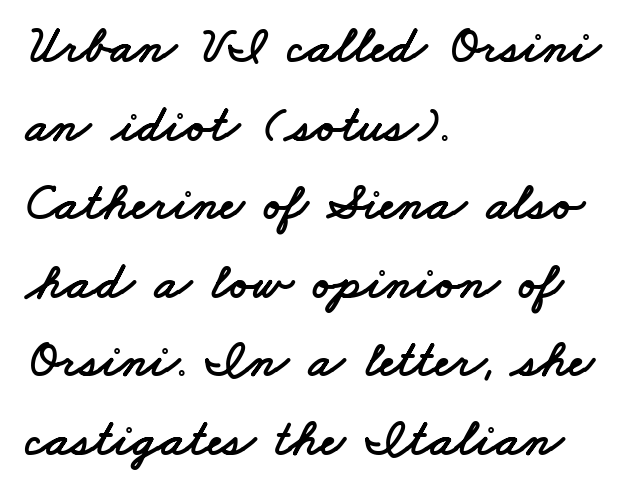
Any mark beneath the type? The region is blank. These lines keep a tight, regular rhythm from letter to letter. In terms of letterform style, serifs are entirely absent. Each letter keeps its own natural width here, so spacing adapts to shape. The vertical gap from one line to the next is medium. The paragraph shown leans on its left margin.
